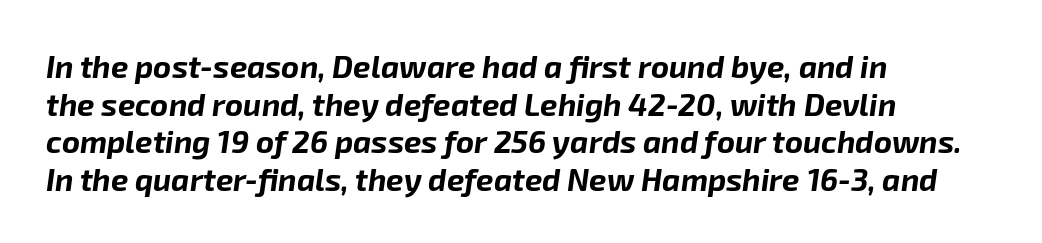
Q: Is the text bold? A: Yes.
Q: Is the text italic (slanted)? A: Yes, it leans right by about 8 degrees.
Q: Is the text underlined? A: No.
Q: How is the paragraph aligned? A: Left-aligned.
Q: Is the spacing between letters normal or unusually wide? A: Normal.
Q: Width (condensed, normal, or wide)? A: Normal.
Q: Stroke contrast? A: Low.
Q: x-height? A: Medium.
Q: Monospaced? A: No.
